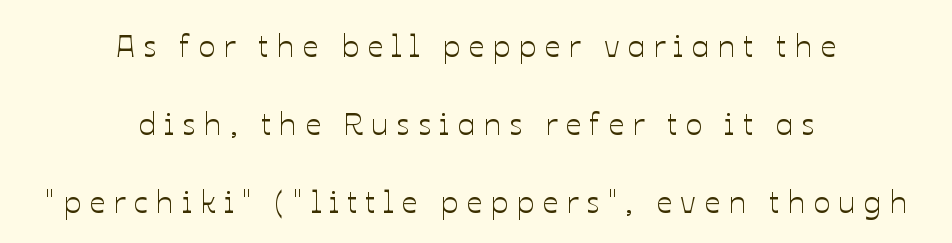
The image shows 32 px text type, upright; set centered, loose line spacing (2.44x), unusually wide letter spacing (+0.25 em), not underlined; low stroke contrast and a medium x-height.
